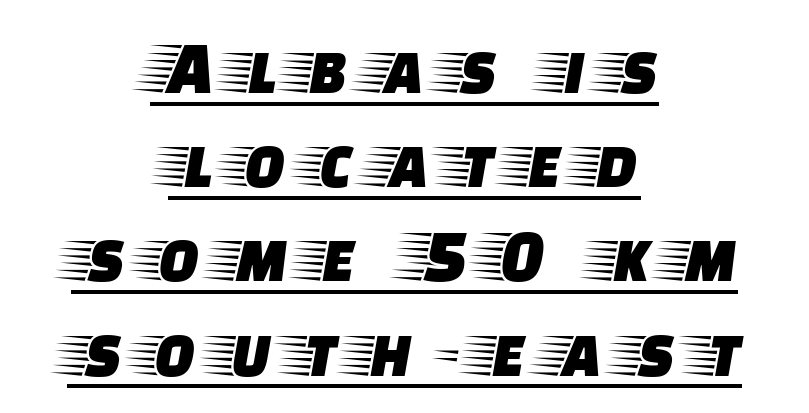
Q: Is the text italic (slanted)? A: Yes.
Q: Is the typeface a serif or a sans-serif typeface? A: Serif.
Q: Is the text underlined? A: Yes.
Q: How is the paragraph aligned? A: Centered.
Q: Is the spacing between letters normal or unusually wide? A: Unusually wide.
Q: Width (condensed, normal, or wide)? A: Wide.
Q: Stroke contrast? A: Low.
Q: x-height? A: Large.
Q: Monospaced? A: No.
